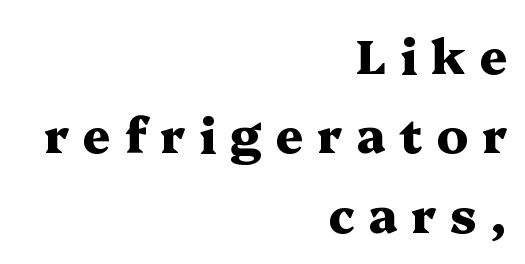
No italicization has been applied; the sample stays upright. Quick note: interline space is typical. Every letter is thick-stroked: bold, no question. One-word summary of the alignment: right. Here the designer chose a conventional face with non-uniform glyph widths.
